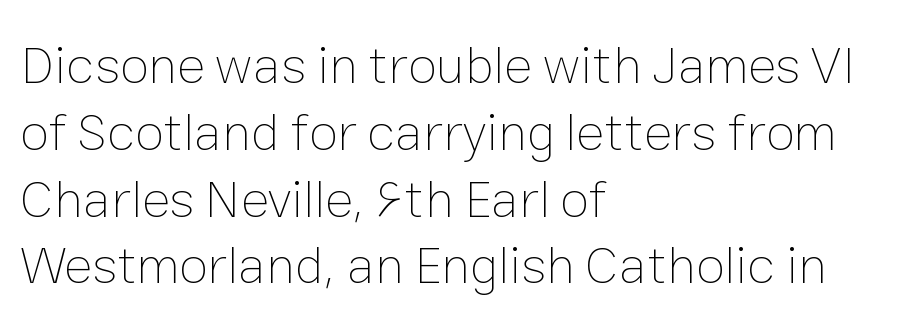
The image shows 53 px thin type, upright; set left-aligned, normal line spacing (1.26x), normal letter spacing, not underlined; low stroke contrast and a medium x-height.
